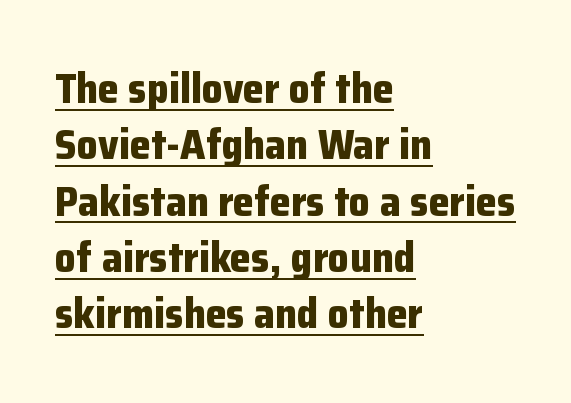
Q: Is the text bold? A: Yes.
Q: Is the text italic (slanted)? A: No, it is upright.
Q: Is the typeface a serif or a sans-serif typeface? A: Sans-serif.
Q: Is the text underlined? A: Yes.
Q: How is the paragraph aligned? A: Left-aligned.
Q: Is the spacing between letters normal or unusually wide? A: Normal.
Q: Is the spacing between lines tight, normal or loose? A: Normal.
Q: Width (condensed, normal, or wide)? A: Normal.
Q: Stroke contrast? A: Low.
Q: x-height? A: Medium.
Q: Monospaced? A: No.
